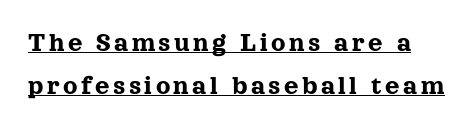
Q: Is the text italic (slanted)? A: No, it is upright.
Q: Is the typeface a serif or a sans-serif typeface? A: Serif.
Q: Is the text underlined? A: Yes.
Q: Is the spacing between lines tight, normal or loose? A: Normal.
Q: Width (condensed, normal, or wide)? A: Normal.
Q: x-height? A: Medium.
Q: Monospaced? A: No.
